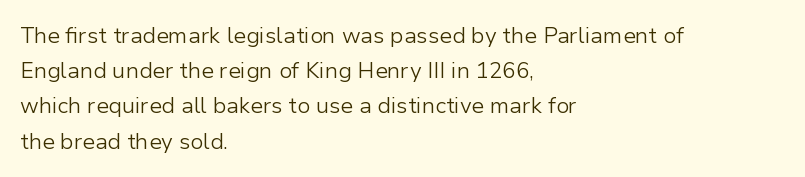
{"italic": "no", "bold": "no", "underline": "no", "align": "left", "line_spacing": "normal", "line_spacing_ratio": 1.6, "letter_spacing": "normal", "letter_spacing_em": 0.0, "glyph_px": 22}
